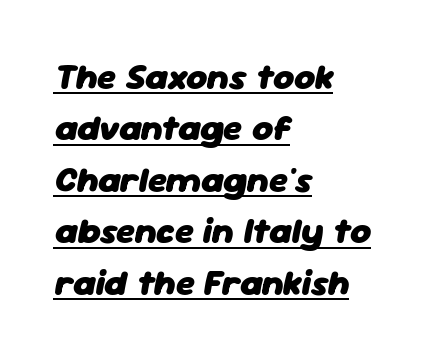
The image shows 36 px heavy type, italic (leaning right); set left-aligned, normal line spacing (1.43x), normal letter spacing, underlined; low stroke contrast and a medium x-height.
